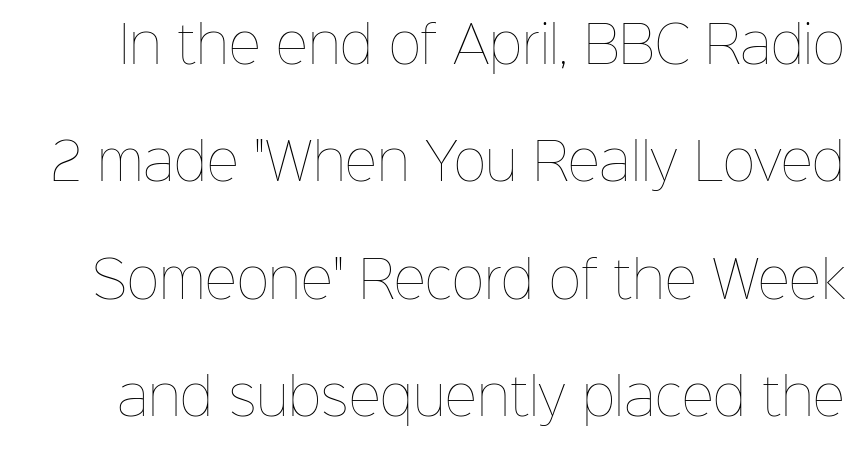
Check under the words: just untouched page. Vertical strokes here are truly vertical. The rendering uses a large line-height, opening up the rows. The line texture is even and compact thanks to regular tracking.
